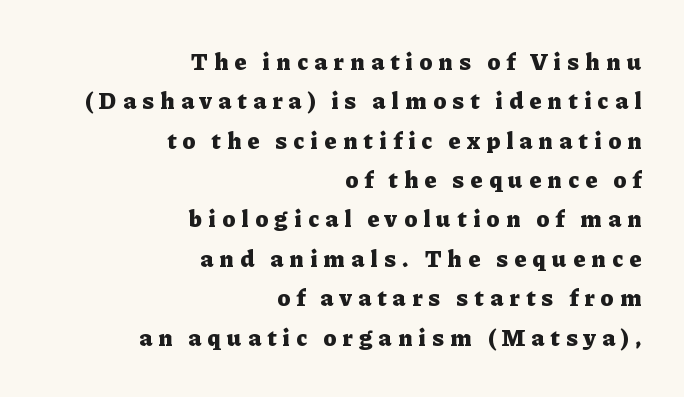
{"italic": "no", "bold": "yes", "underline": "no", "align": "right", "line_spacing": "normal", "line_spacing_ratio": 1.64, "letter_spacing": "wide", "letter_spacing_em": 0.27, "glyph_px": 24}
